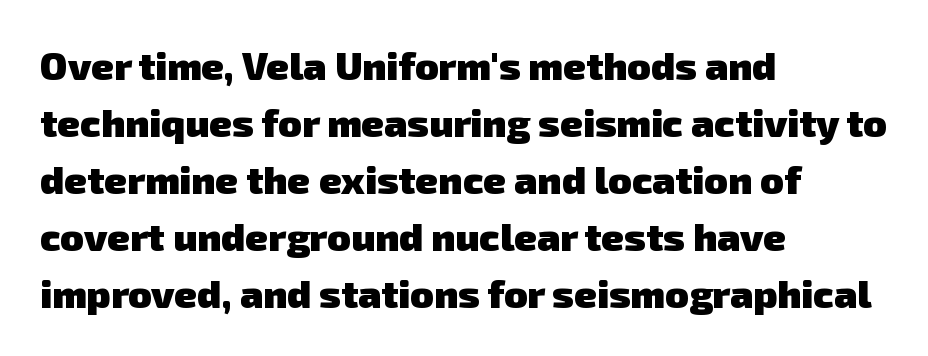
This is heavy type, rendered in bold. Horizontal alignment here is leftward, the default for most running prose. The words here are not underlined. Normally led — the rows are evenly, conventionally spaced. Each letter's strokes conclude bluntly, with no projecting serifs. This rendering leaves character spacing at its baseline value.
